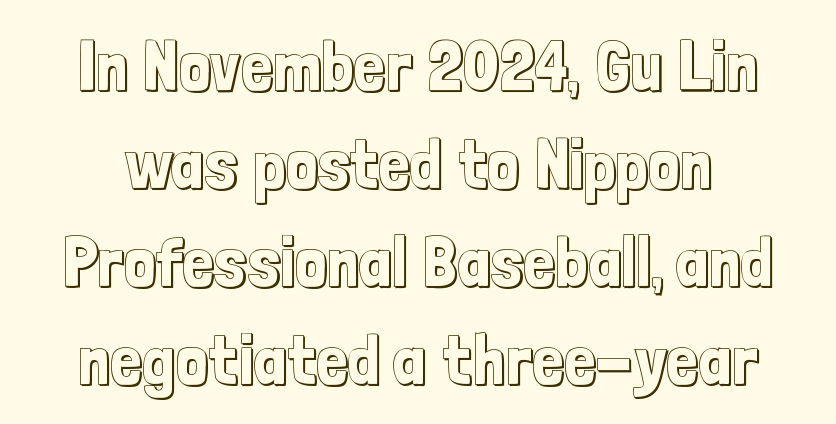
The image shows 70 px condensed type, upright; set normal line spacing (1.4x), normal letter spacing, not underlined; a medium x-height.
